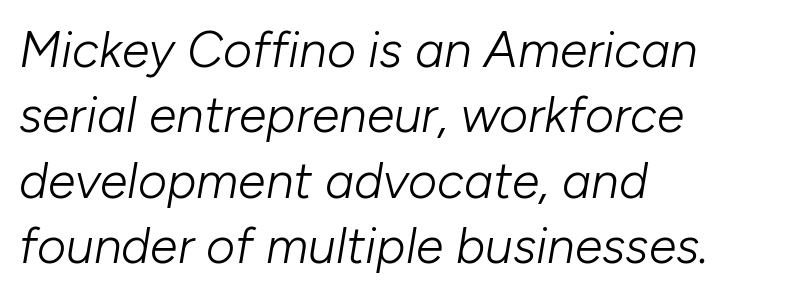
The image shows 50 px light type, italic (leaning right); set left-aligned, normal line spacing (1.31x), normal letter spacing, not underlined; low stroke contrast and a medium x-height.
